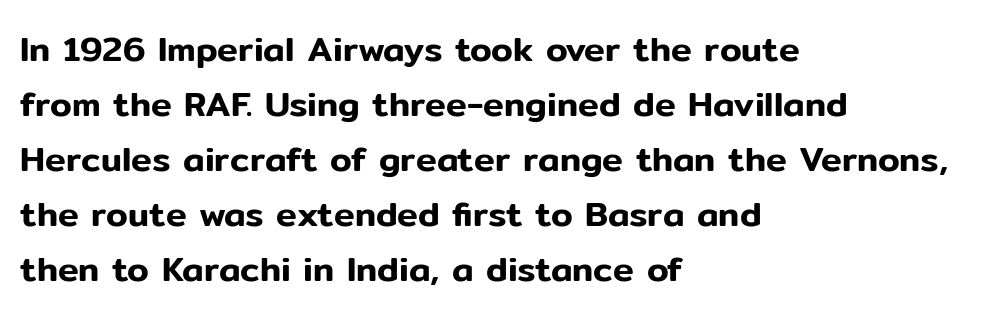
Glyph-to-glyph distance matches everyday printed text. Horizontally, the lines are justified to the leading edge only. A typesetter would call this leading conventional body-copy spacing. Posture: upright roman.
